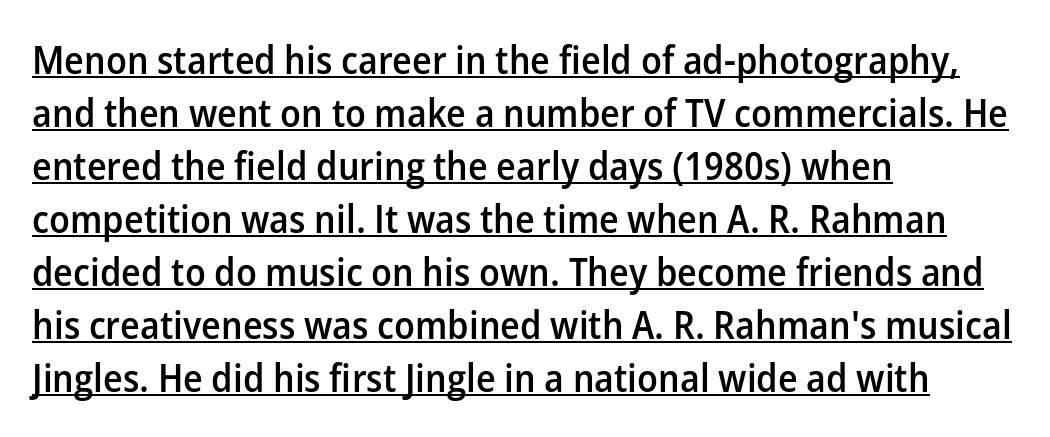
The image shows 39 px semibold sans-serif type, upright; set left-aligned, normal line spacing (1.36x), normal letter spacing, underlined; low stroke contrast and a medium x-height.
